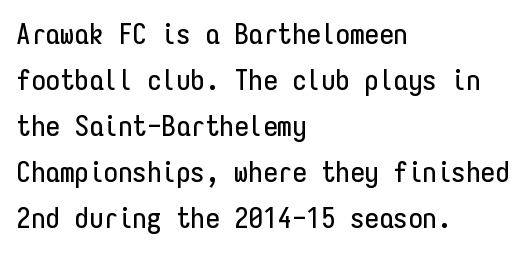
This sample keeps an unexceptional amount of space between lines. Leftover space on each line is placed entirely after the last word. In terms of letterform style, serifs are entirely absent. Designer's note — italics off, roman on.
